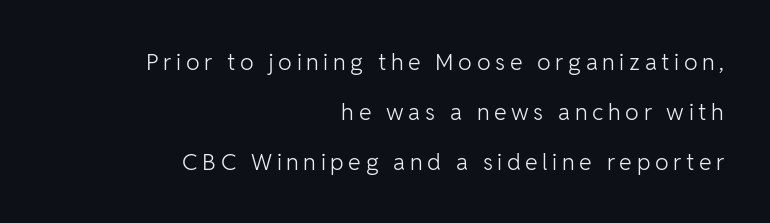
Q: Is the text bold? A: No.
Q: Is the text italic (slanted)? A: No, it is upright.
Q: Is the text underlined? A: No.
Q: How is the paragraph aligned? A: Right-aligned.
Q: Is the spacing between letters normal or unusually wide? A: Unusually wide.
Q: Is the spacing between lines tight, normal or loose? A: Loose.
